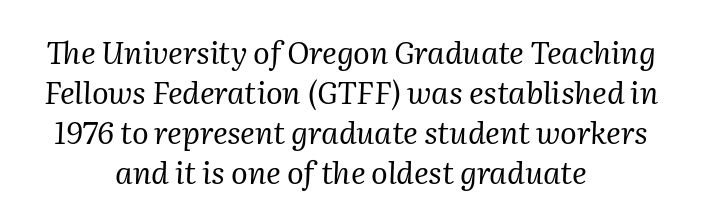
The image shows 31 px regular-weight serif type, italic (leaning right); set centered, normal line spacing (1.29x), normal letter spacing, not underlined; medium stroke contrast and a medium x-height.
